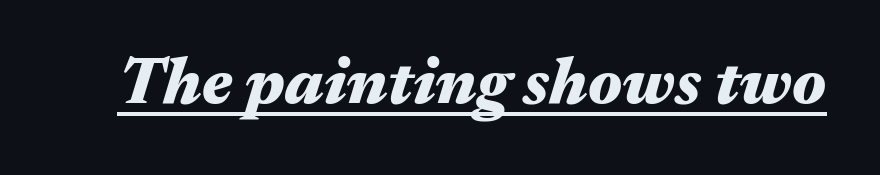
The passage shown is typed in a proportional face where columns would drift. Looking at the ascenders, they clearly lean. Look at the stroke-to-counter ratio: heavy, a bold. Notice how a bar underscores the lettering throughout. The letterforms sit shoulder to shoulder at normal distance.
